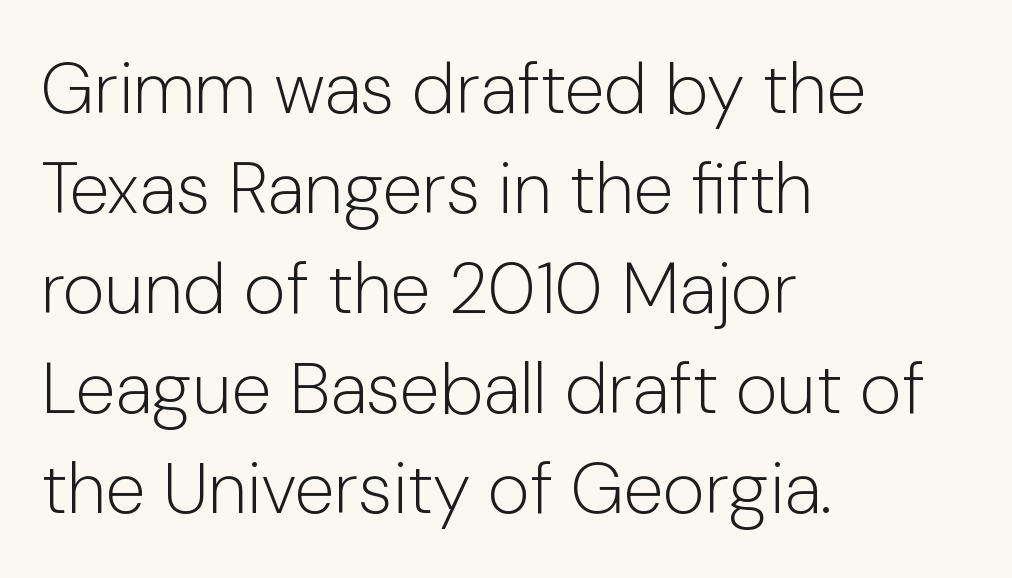
Each letter keeps its own natural width here, so spacing adapts to shape. Compared with a centered layout, this one pins lines to the left instead. Is there much room between lines? A standard amount, neither cramped nor airy. The face looks like a standard text weight, possibly lighter. Caption: standard tracking, unaltered. You can tell from the bare stems that sans-serif type was used.
